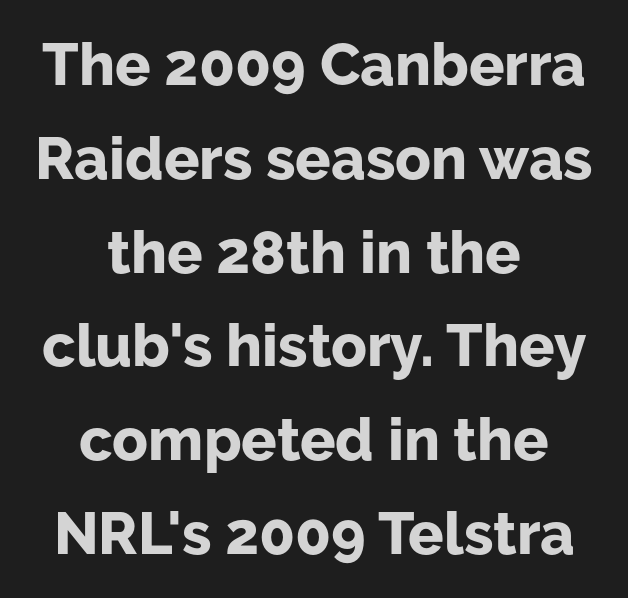
{"serif": "no", "italic": "no", "bold": "yes", "weight": "bold", "width": "normal", "stroke_contrast": "low", "x_height": "medium", "monospaced": "no", "underline": "no", "align": "center", "line_spacing": "normal", "line_spacing_ratio": 1.59, "letter_spacing": "normal", "letter_spacing_em": 0.0, "glyph_px": 59}
